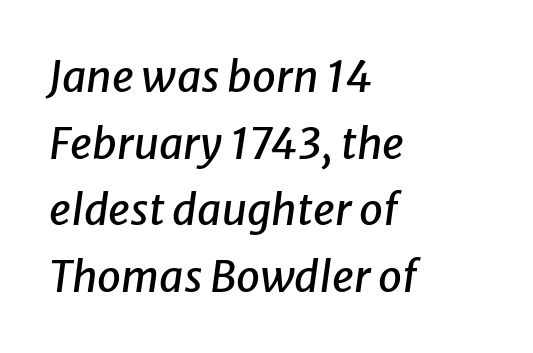
Honestly, the row spacing looks completely unremarkable. Spacing verdict: proportional, widths tailored to each character. Teacher's note: observe the even left margin — that is flush-left alignment. You could call the tracking neutral — neither tight nor loose. The whole block is typeset with a tilt.
